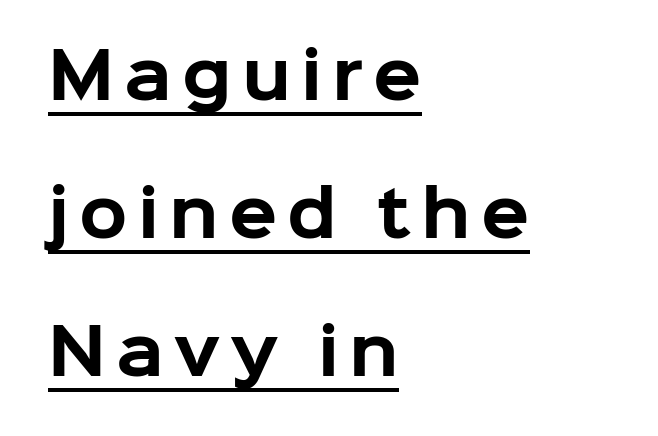
The typesetter has applied underlining to the passage shown. Compared with an ordinary text face, these strokes are far heavier — a full bold. If you drew a ruler down the left edge, every line would touch it. I'd call this a sans setting — the letters go barefoot. You could fit nearly another row in the gap between these rows. Do the letters lean? They stand straight.
